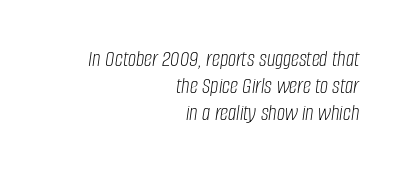
Caption: face not bold, strokes unweighted. Words float on clear page, feet unadorned. You can tell it's italic because the verticals aren't actually vertical. These lines keep a tight, regular rhythm from letter to letter. Line endings align vertically; line beginnings do not.
